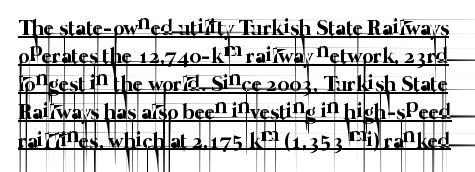
{"bold": "no", "underline": "yes", "line_spacing": "normal", "line_spacing_ratio": 1.28, "letter_spacing": "normal", "letter_spacing_em": 0.0, "glyph_px": 22}
